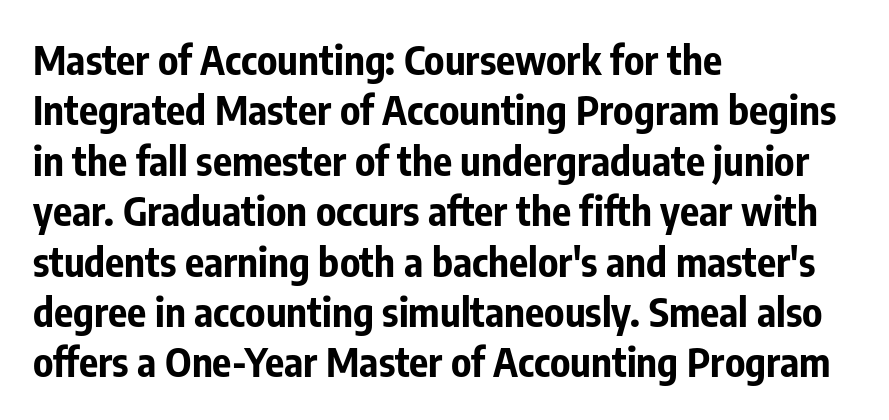
Q: Is the text bold? A: Yes.
Q: Is the text italic (slanted)? A: No, it is upright.
Q: Is the typeface a serif or a sans-serif typeface? A: Sans-serif.
Q: Is the text underlined? A: No.
Q: How is the paragraph aligned? A: Left-aligned.
Q: Is the spacing between letters normal or unusually wide? A: Normal.
Q: Is the spacing between lines tight, normal or loose? A: Normal.
Q: Width (condensed, normal, or wide)? A: Condensed.
Q: Stroke contrast? A: Low.
Q: x-height? A: Medium.
Q: Monospaced? A: No.
